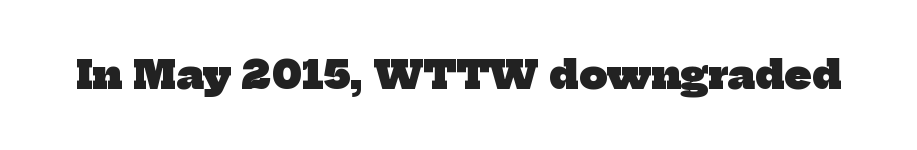
{"serif": "yes", "bold": "yes", "weight": "heavy", "width": "normal", "stroke_contrast": "low", "x_height": "medium", "monospaced": "no", "underline": "no", "letter_spacing": "normal", "letter_spacing_em": 0.0, "glyph_px": 39}
